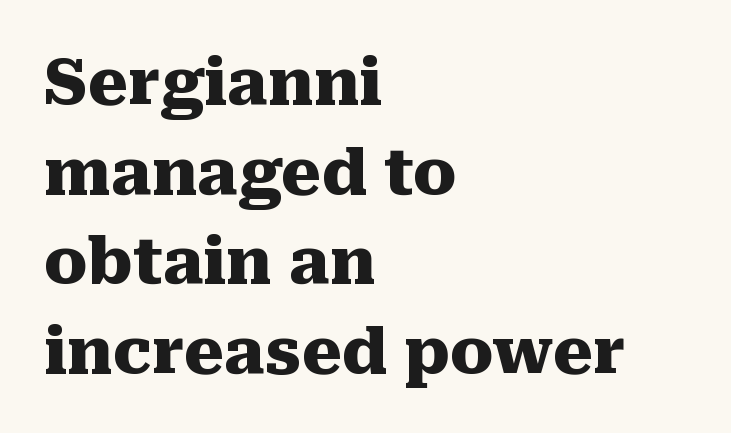
Vertically, the passage feels balanced, rows spaced as you'd expect. The passage shown is typed in a proportional face where columns would drift. Summary of weight: heavy, a full bold. Typeset ragged right — the left edge is the straight one.
